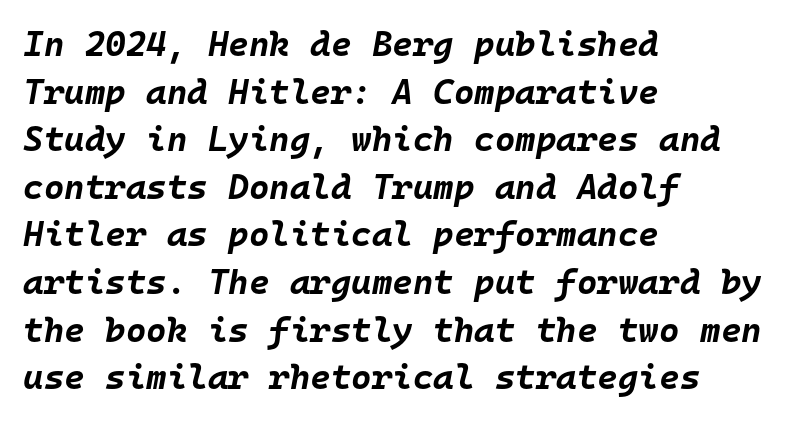
Q: Is the text bold? A: Yes.
Q: Is the text italic (slanted)? A: Yes, it leans right by about 10 degrees.
Q: Is the text underlined? A: No.
Q: How is the paragraph aligned? A: Left-aligned.
Q: Is the spacing between letters normal or unusually wide? A: Normal.
Q: Is the spacing between lines tight, normal or loose? A: Normal.
Q: Width (condensed, normal, or wide)? A: Normal.
Q: Stroke contrast? A: Low.
Q: x-height? A: Large.
Q: Monospaced? A: Yes.
